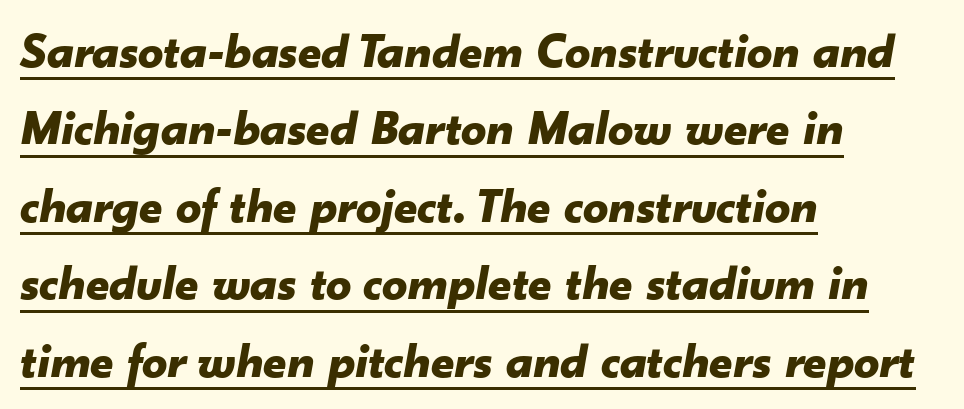
{"italic": "yes", "lean": "right", "slant_degrees": 10, "bold": "yes", "weight": "bold", "width": "normal", "stroke_contrast": "low", "x_height": "small", "monospaced": "no", "underline": "yes", "align": "left", "line_spacing": "normal", "line_spacing_ratio": 1.55, "letter_spacing": "normal", "letter_spacing_em": 0.0, "glyph_px": 50}
